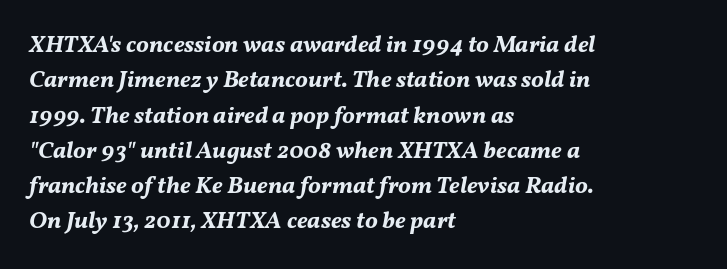
{"italic": "yes", "lean": "right", "slant_degrees": 11, "bold": "yes", "underline": "no", "align": "left", "line_spacing": "normal", "line_spacing_ratio": 1.47, "letter_spacing": "normal", "letter_spacing_em": 0.0, "glyph_px": 24}
